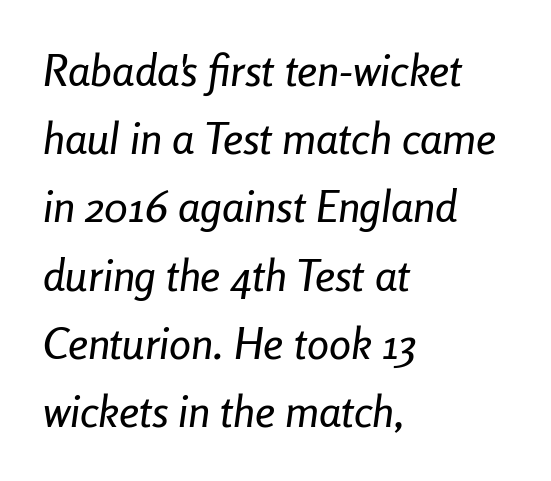
Q: Is the text italic (slanted)? A: Yes, it leans right by about 8 degrees.
Q: Is the text underlined? A: No.
Q: How is the paragraph aligned? A: Left-aligned.
Q: Is the spacing between letters normal or unusually wide? A: Normal.
Q: Is the spacing between lines tight, normal or loose? A: Normal.
Q: Width (condensed, normal, or wide)? A: Condensed.
Q: Stroke contrast? A: Low.
Q: x-height? A: Medium.
Q: Monospaced? A: No.
